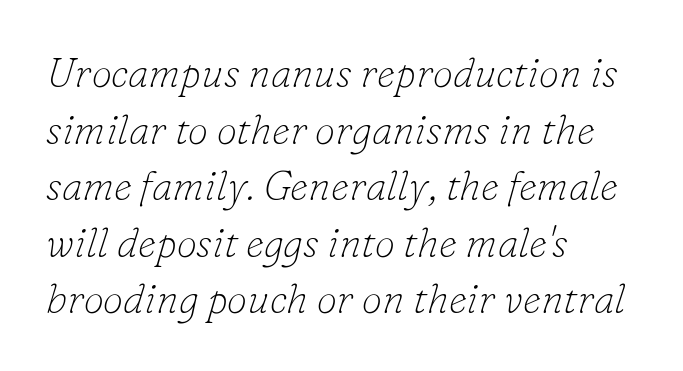
{"serif": "yes", "italic": "yes", "lean": "right", "slant_degrees": 16, "bold": "no", "weight": "thin", "width": "normal", "stroke_contrast": "low", "x_height": "small", "monospaced": "no", "underline": "no", "align": "left", "line_spacing": "normal", "line_spacing_ratio": 1.38, "letter_spacing": "normal", "letter_spacing_em": 0.0, "glyph_px": 41}
